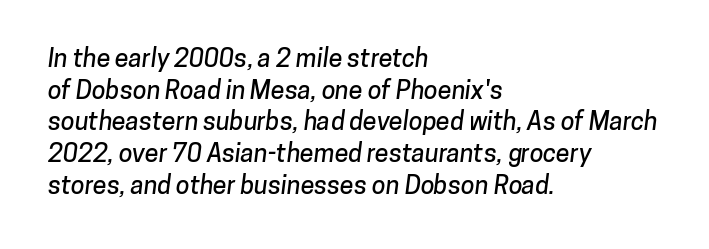
The image shows 25 px text type; set left-aligned, normal line spacing (1.27x), normal letter spacing, not underlined.
